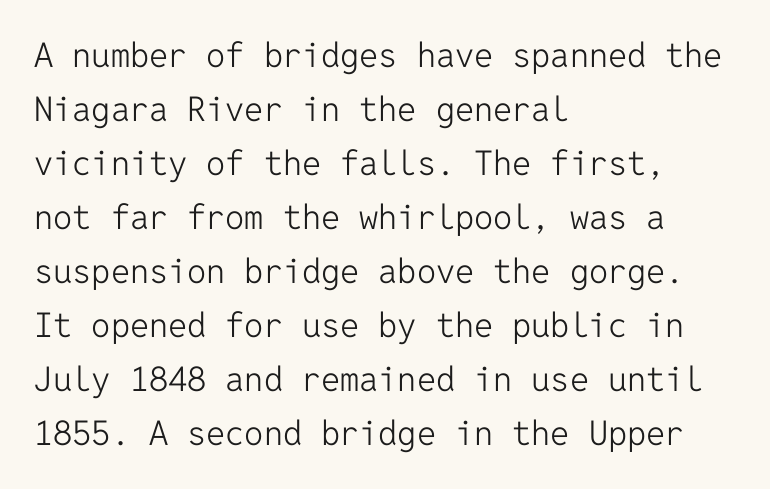
Q: Is the text bold? A: No.
Q: Is the text italic (slanted)? A: No, it is upright.
Q: Is the typeface a serif or a sans-serif typeface? A: Sans-serif.
Q: Is the text underlined? A: No.
Q: How is the paragraph aligned? A: Left-aligned.
Q: Is the spacing between letters normal or unusually wide? A: Normal.
Q: Is the spacing between lines tight, normal or loose? A: Normal.
Q: Width (condensed, normal, or wide)? A: Normal.
Q: Stroke contrast? A: Low.
Q: x-height? A: Medium.
Q: Monospaced? A: Yes.
